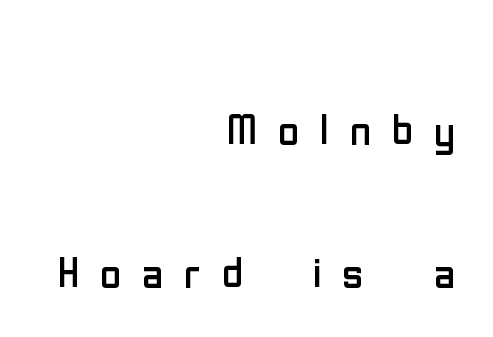
The image shows 58 px regular-weight, condensed sans-serif type, upright; set right-aligned, loose line spacing (2.46x), unusually wide letter spacing (+0.36 em), not underlined; low stroke contrast and a medium x-height.
